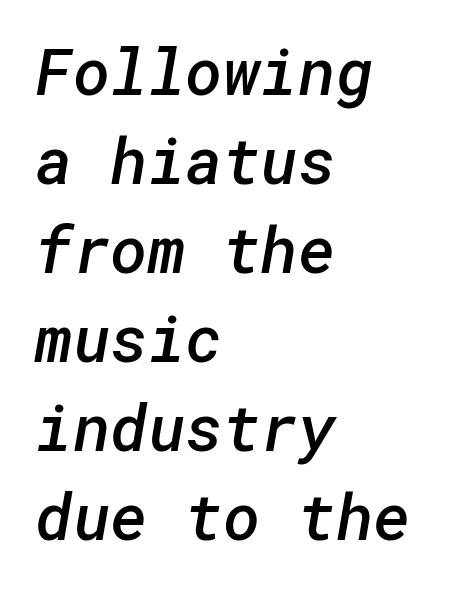
Default kerning and tracking; the words read as compact shapes. Typesetter's note: demi weight, one step under bold. The rendering uses a moderate line-height, typical for paragraphs. Note: no serifs on the glyphs. The glyphs are unaccompanied by any horizontal stroke below them. Layout note: lines flush left.
